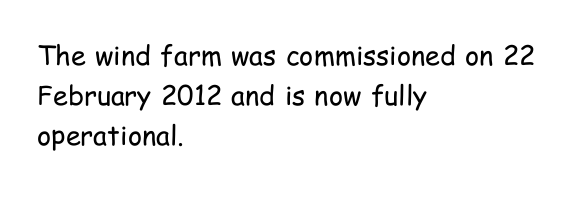
{"italic": "no", "bold": "no", "underline": "no", "align": "left", "line_spacing": "normal", "line_spacing_ratio": 1.48, "letter_spacing": "normal", "letter_spacing_em": 0.0, "glyph_px": 27}
